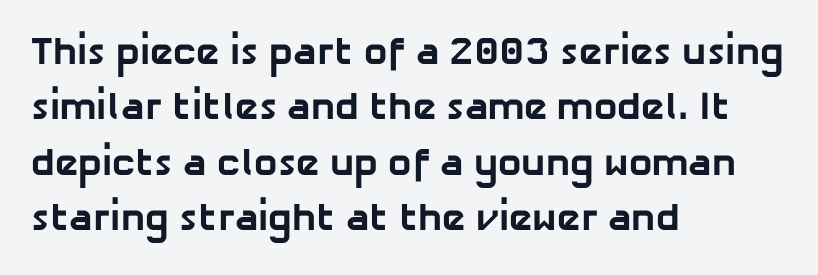
The glyphs in this specimen are sans serif. The letters sit at their default tracking, neither squeezed nor spread. The rendering uses a moderate line-height, typical for paragraphs. Short and long lines alike share a common starting point at left. What weight is shown? A full bold with thick strokes. Underlining? Definitely not there.
